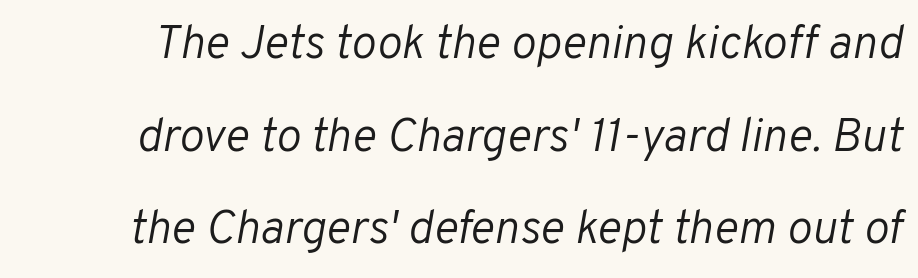
{"italic": "yes", "lean": "right", "slant_degrees": 10, "bold": "no", "weight": "light", "width": "normal", "stroke_contrast": "low", "x_height": "medium", "monospaced": "no", "underline": "no", "line_spacing": "loose", "line_spacing_ratio": 1.97, "letter_spacing": "normal", "letter_spacing_em": 0.0, "glyph_px": 47}
